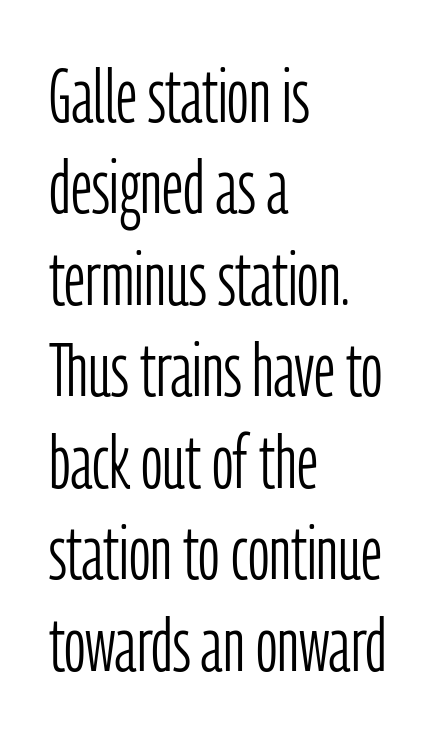
Q: Is the text bold? A: No.
Q: Is the text italic (slanted)? A: No, it is upright.
Q: Is the typeface a serif or a sans-serif typeface? A: Sans-serif.
Q: Is the text underlined? A: No.
Q: How is the paragraph aligned? A: Left-aligned.
Q: Is the spacing between letters normal or unusually wide? A: Normal.
Q: Width (condensed, normal, or wide)? A: Condensed.
Q: Stroke contrast? A: Low.
Q: x-height? A: Medium.
Q: Monospaced? A: No.
